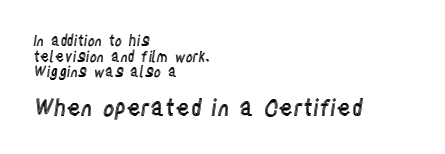
Each new line begins almost immediately beneath the previous one. A clean baseline with only descenders dipping below it. Every row of glyphs begins at an identical x-position on the left.
